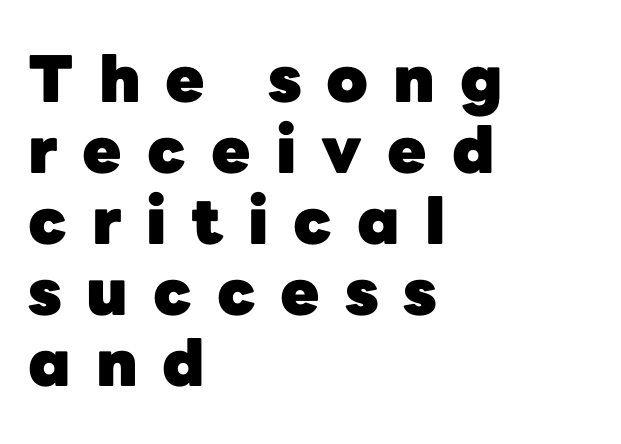
Q: Is the text bold? A: Yes.
Q: Is the text italic (slanted)? A: No, it is upright.
Q: Is the typeface a serif or a sans-serif typeface? A: Sans-serif.
Q: Is the text underlined? A: No.
Q: How is the paragraph aligned? A: Left-aligned.
Q: Is the spacing between letters normal or unusually wide? A: Unusually wide.
Q: Is the spacing between lines tight, normal or loose? A: Tight.
Q: Width (condensed, normal, or wide)? A: Normal.
Q: Stroke contrast? A: Low.
Q: x-height? A: Medium.
Q: Monospaced? A: No.
